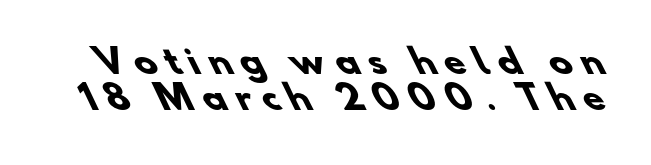
{"serif": "no", "bold": "yes", "weight": "heavy", "width": "normal", "stroke_contrast": "low", "x_height": "small", "monospaced": "no", "underline": "no", "line_spacing": "tight", "line_spacing_ratio": 1.05, "letter_spacing": "wide", "letter_spacing_em": 0.27, "glyph_px": 34}
